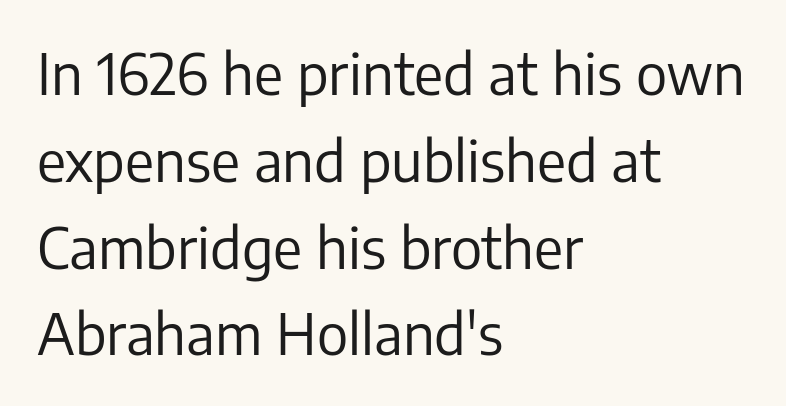
The image shows 56 px regular-weight sans-serif type, upright; set left-aligned, normal line spacing (1.55x), normal letter spacing, not underlined; low stroke contrast and a medium x-height.
